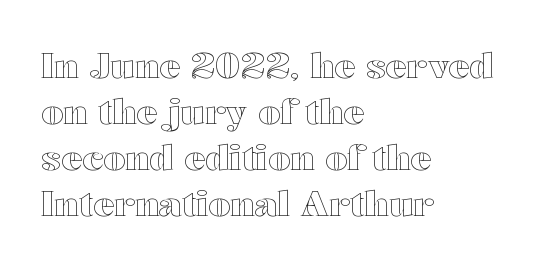
The image shows 35 px wide type, upright; set left-aligned, normal line spacing (1.31x), normal letter spacing, not underlined; a medium x-height.
